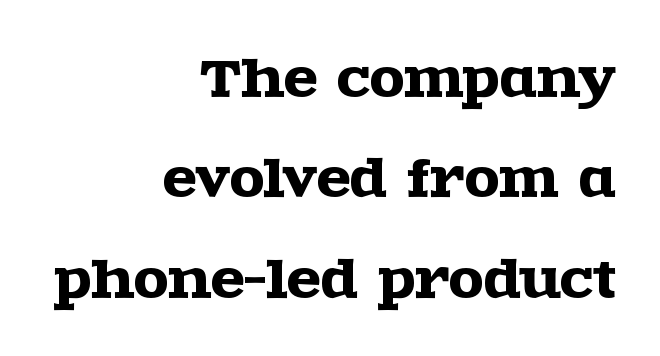
Q: Is the text italic (slanted)? A: No, it is upright.
Q: Is the typeface a serif or a sans-serif typeface? A: Serif.
Q: Is the text underlined? A: No.
Q: How is the paragraph aligned? A: Right-aligned.
Q: Is the spacing between letters normal or unusually wide? A: Normal.
Q: Is the spacing between lines tight, normal or loose? A: Loose.
Q: Width (condensed, normal, or wide)? A: Wide.
Q: x-height? A: Large.
Q: Monospaced? A: No.
